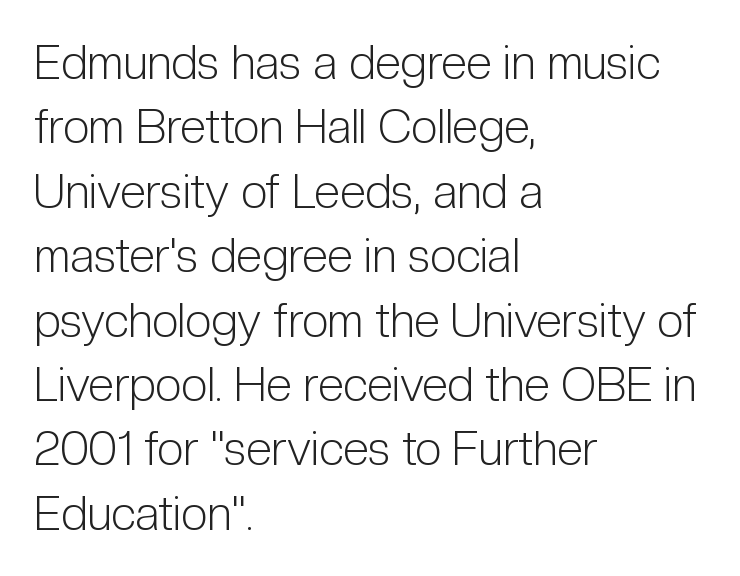
The letterforms sit at book weight or below. Bare-footed words on every line. Glyph-to-glyph distance matches everyday printed text. Nope, not italic — everything's standing straight. The rendering uses natural spacing where letterforms have individual widths.
